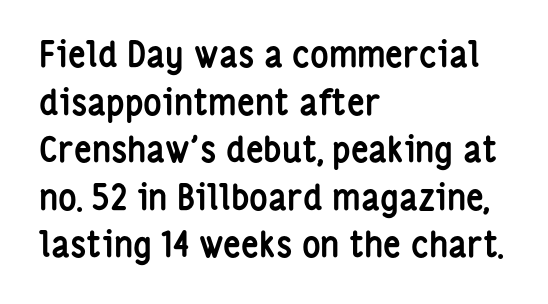
Q: Is the text bold? A: Yes.
Q: Is the text italic (slanted)? A: No, it is upright.
Q: Is the typeface a serif or a sans-serif typeface? A: Sans-serif.
Q: Is the text underlined? A: No.
Q: How is the paragraph aligned? A: Left-aligned.
Q: Is the spacing between letters normal or unusually wide? A: Normal.
Q: Is the spacing between lines tight, normal or loose? A: Normal.
Q: Width (condensed, normal, or wide)? A: Condensed.
Q: Stroke contrast? A: Low.
Q: x-height? A: Medium.
Q: Monospaced? A: No.
